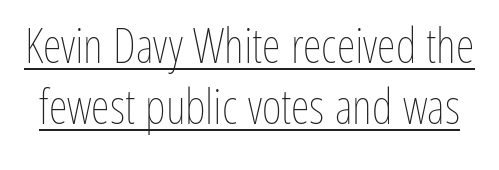
{"italic": "no", "bold": "no", "weight": "thin", "width": "condensed", "stroke_contrast": "low", "x_height": "medium", "monospaced": "no", "underline": "yes", "line_spacing": "normal", "line_spacing_ratio": 1.28, "letter_spacing": "normal", "letter_spacing_em": 0.0, "glyph_px": 48}
